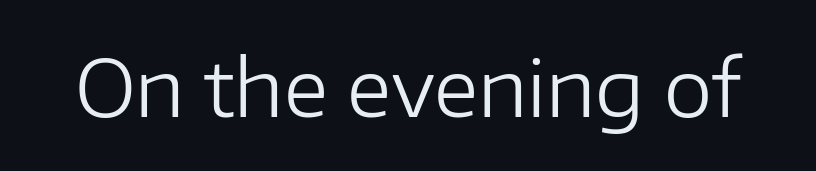
The image shows 78 px regular-weight sans-serif type, upright; set normal letter spacing, not underlined; low stroke contrast and a medium x-height.
